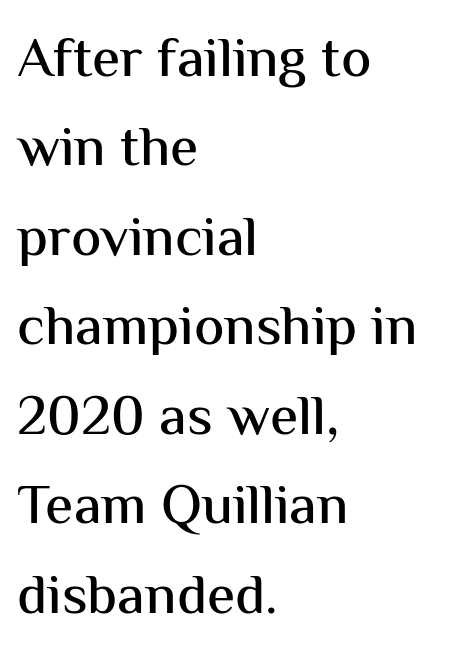
Q: Is the text italic (slanted)? A: No, it is upright.
Q: Is the typeface a serif or a sans-serif typeface? A: Sans-serif.
Q: Is the text underlined? A: No.
Q: How is the paragraph aligned? A: Left-aligned.
Q: Is the spacing between letters normal or unusually wide? A: Normal.
Q: Is the spacing between lines tight, normal or loose? A: Normal.
Q: Width (condensed, normal, or wide)? A: Normal.
Q: Stroke contrast? A: Medium.
Q: x-height? A: Medium.
Q: Monospaced? A: No.
